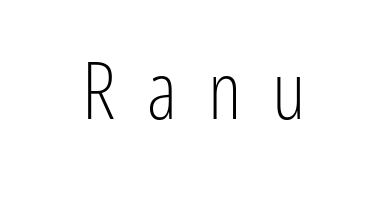
{"serif": "no", "italic": "no", "bold": "no", "weight": "light", "width": "condensed", "stroke_contrast": "low", "x_height": "medium", "monospaced": "no", "underline": "no", "letter_spacing": "wide", "letter_spacing_em": 0.39, "glyph_px": 80}
